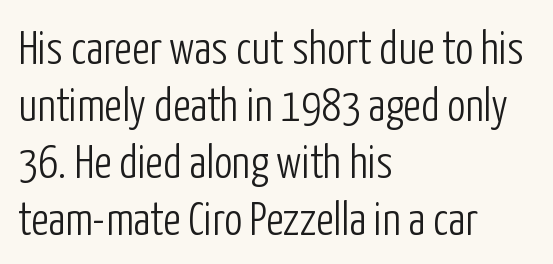
The image shows 46 px light, condensed sans-serif type, upright; set left-aligned, line spacing 1.24x, normal letter spacing, not underlined; low stroke contrast and a medium x-height.
